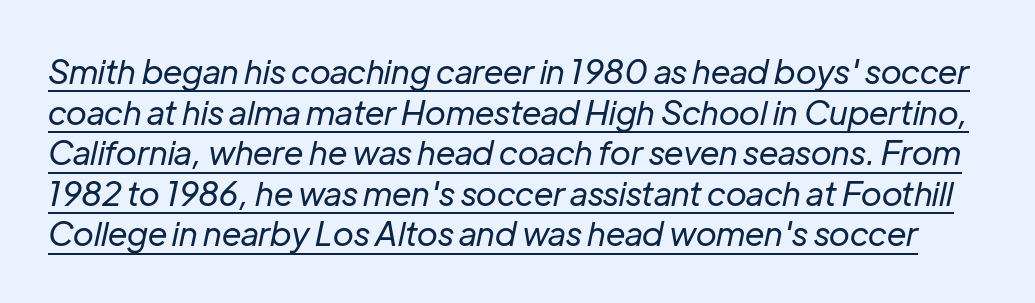
Q: Is the text bold? A: No.
Q: Is the text italic (slanted)? A: Yes, it leans right by about 12 degrees.
Q: Is the text underlined? A: Yes.
Q: Is the spacing between letters normal or unusually wide? A: Normal.
Q: Width (condensed, normal, or wide)? A: Normal.
Q: Stroke contrast? A: Low.
Q: x-height? A: Medium.
Q: Monospaced? A: No.
